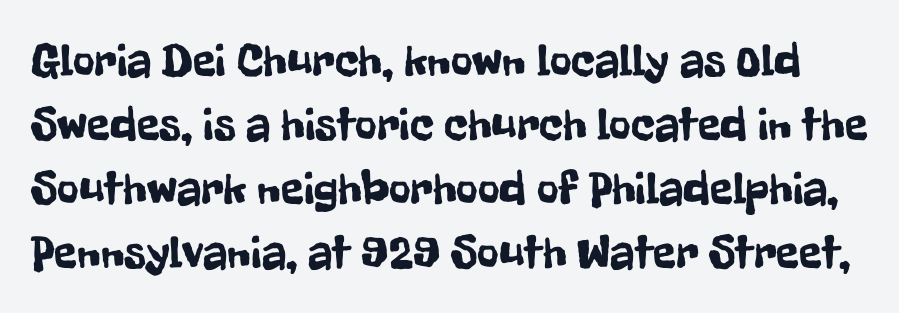
Q: Is the text italic (slanted)? A: No, it is upright.
Q: Is the typeface a serif or a sans-serif typeface? A: Sans-serif.
Q: Is the text underlined? A: No.
Q: Is the spacing between letters normal or unusually wide? A: Normal.
Q: Is the spacing between lines tight, normal or loose? A: Normal.
Q: Width (condensed, normal, or wide)? A: Condensed.
Q: Stroke contrast? A: Low.
Q: x-height? A: Medium.
Q: Monospaced? A: No.
